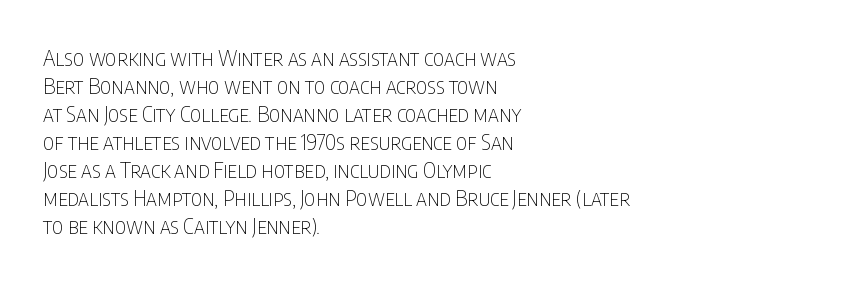
No extra ink here — the face is not bold. Students, observe: this is what conventionally led text looks like. Visually the block forms a straight wall on the left and a jagged coastline on the right. Clear beneath every line of the passage.
